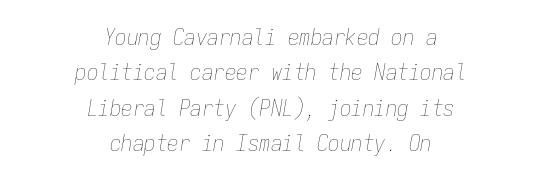
The image shows 23 px text type, italic (leaning right); set centered, normal line spacing (1.54x), normal letter spacing, not underlined.
